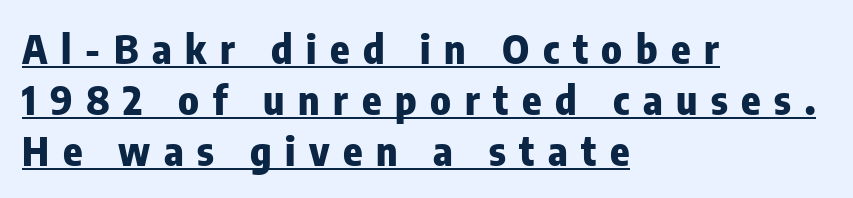
Does the lettering tilt? It doesn't — this is upright. Note: no serifs on the glyphs. A normal amount of white space separates one row of letters from the next. Every letter is thick-stroked: bold, no question. The setting favours the left margin, as ordinary paragraphs usually do. A typesetter would call this proportional, since set widths differ per character.
